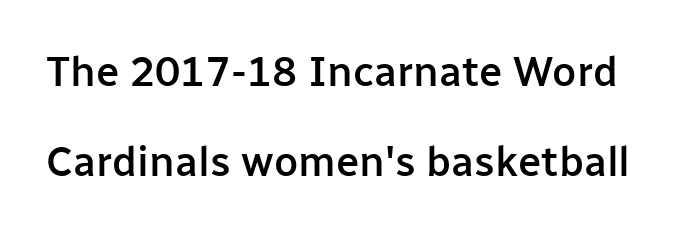
Q: Is the text bold? A: Semi-bold.
Q: Is the text italic (slanted)? A: No, it is upright.
Q: Is the typeface a serif or a sans-serif typeface? A: Sans-serif.
Q: Is the text underlined? A: No.
Q: Is the spacing between letters normal or unusually wide? A: Normal.
Q: Is the spacing between lines tight, normal or loose? A: Loose.
Q: Width (condensed, normal, or wide)? A: Normal.
Q: Stroke contrast? A: Low.
Q: x-height? A: Medium.
Q: Monospaced? A: No.
